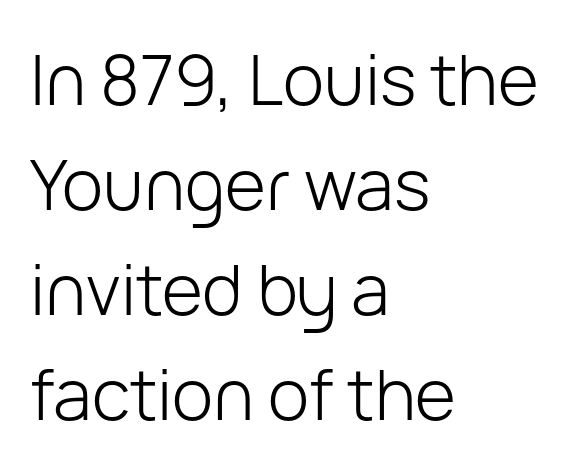
Inter-character spacing is left at the font's built-in metrics. Leftover space on each line is placed entirely after the last word. Quick note: not italic, upright. Evenly set lines give the paragraph a standard silhouette. The letters advance in unequal steps, a hallmark of proportional type.
